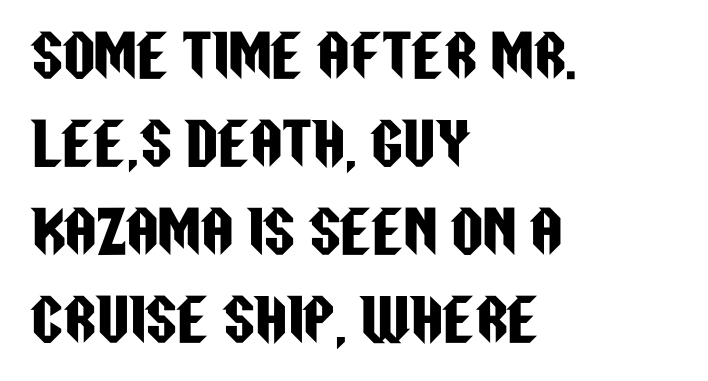
Q: Is the text italic (slanted)? A: No, it is upright.
Q: Is the typeface a serif or a sans-serif typeface? A: Sans-serif.
Q: Is the text underlined? A: No.
Q: How is the paragraph aligned? A: Left-aligned.
Q: Is the spacing between letters normal or unusually wide? A: Normal.
Q: Is the spacing between lines tight, normal or loose? A: Normal.
Q: Width (condensed, normal, or wide)? A: Condensed.
Q: Stroke contrast? A: Low.
Q: x-height? A: Large.
Q: Monospaced? A: No.
